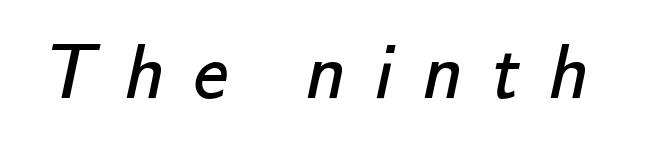
The rendering inserts visible extra space after every character. Each letter keeps its own natural width here, so spacing adapts to shape. Underlining? Definitely not there. Weight: regular or lighter. Unlike a traditional serif, this face leaves its strokes unadorned.
